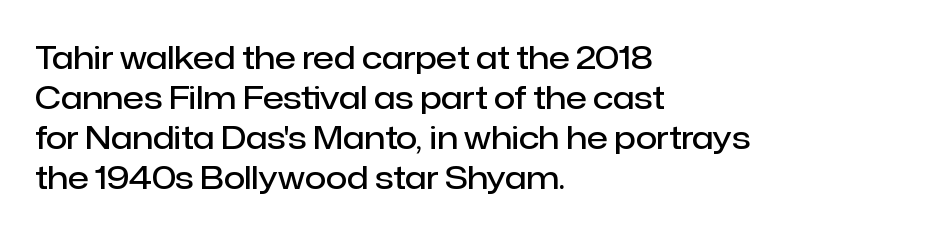
The rendering uses a moderate line-height, typical for paragraphs. The rendering keeps characters at their native spacing. When letters stand straight like this, we call the style roman or upright. Its strokes are somewhat broadened, the hallmark of semibold type. This sample has the flowing, uneven cadence of proportional lettering. The type family on display is of the sans-serif kind.
